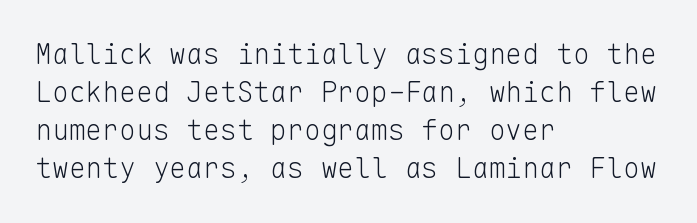
Q: Is the text bold? A: No.
Q: Is the text italic (slanted)? A: No, it is upright.
Q: Is the typeface a serif or a sans-serif typeface? A: Sans-serif.
Q: Is the text underlined? A: No.
Q: How is the paragraph aligned? A: Left-aligned.
Q: Is the spacing between letters normal or unusually wide? A: Normal.
Q: Is the spacing between lines tight, normal or loose? A: Normal.
Q: Width (condensed, normal, or wide)? A: Normal.
Q: Stroke contrast? A: Low.
Q: x-height? A: Medium.
Q: Monospaced? A: Yes.
